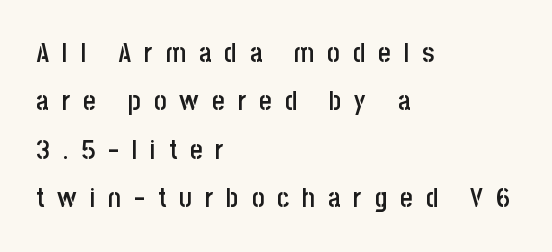
Q: Is the text bold? A: Semi-bold.
Q: Is the text italic (slanted)? A: No, it is upright.
Q: Is the text underlined? A: No.
Q: How is the paragraph aligned? A: Left-aligned.
Q: Is the spacing between letters normal or unusually wide? A: Unusually wide.
